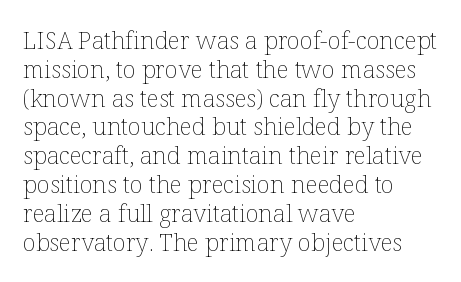
Horizontal alignment here is leftward, the default for most running prose. Is the stroke heavy? The answer is a plain regular-or-lighter. Posture: upright roman. The baseline area is clear. Between one letter and the next there's only the usual sliver of space.
